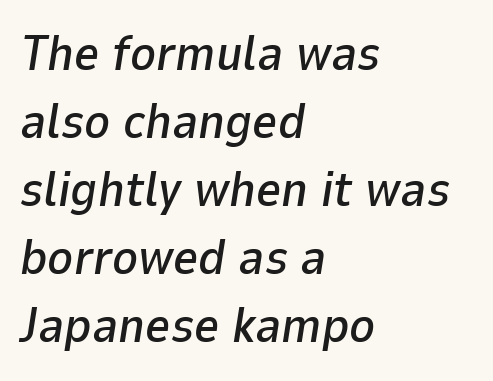
{"italic": "yes", "lean": "right", "slant_degrees": 9, "width": "normal", "stroke_contrast": "low", "x_height": "medium", "monospaced": "no", "underline": "no", "align": "left", "line_spacing": "normal", "line_spacing_ratio": 1.39, "letter_spacing": "normal", "letter_spacing_em": 0.0, "glyph_px": 49}
